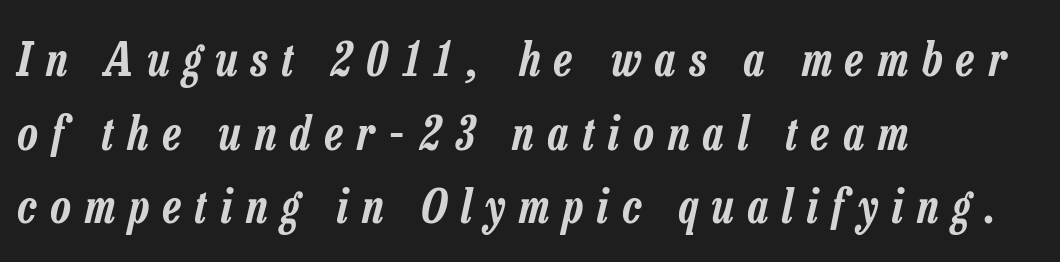
{"italic": "yes", "lean": "right", "slant_degrees": 13, "width": "condensed", "stroke_contrast": "low", "x_height": "medium", "monospaced": "no", "underline": "no", "align": "left", "line_spacing": "normal", "line_spacing_ratio": 1.6, "letter_spacing": "wide", "letter_spacing_em": 0.31, "glyph_px": 46}
